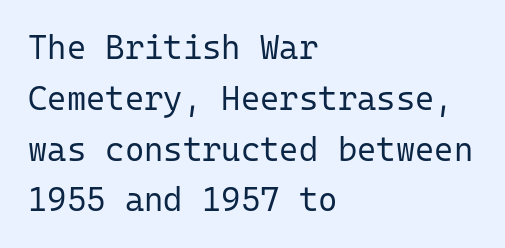
Nobody drew a line under any word here. Caption: multi-line text, flush left, ragged right. Each letter, wide or thin by design, is forced into the same width here. Glyph-to-glyph distance matches everyday printed text. Weight: in the light-to-regular range.
